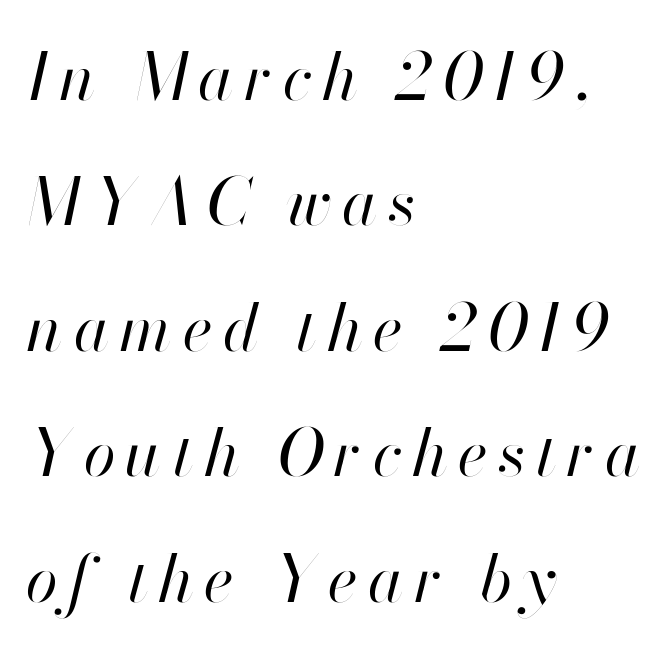
How would I describe the line gaps? Wide and relaxed. Is the stroke heavy? The answer is a plain regular-or-lighter. The passage shown is not underscored anywhere. These lines were composed using italics. You could not count columns in this text — the font is proportionally spaced.
